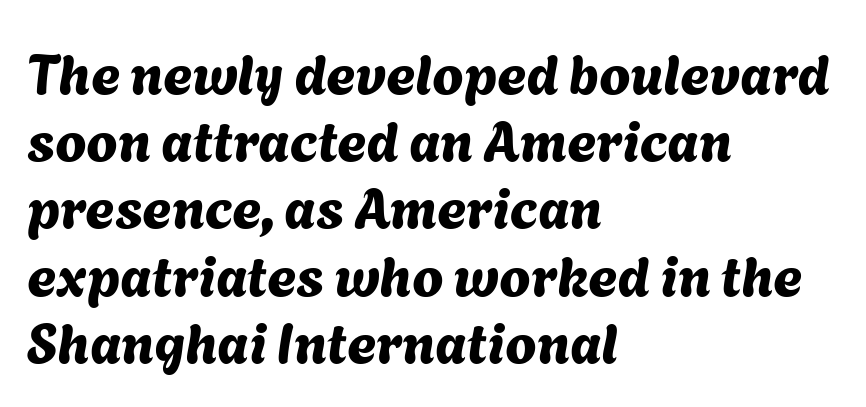
The image shows 56 px sans-serif type; set left-aligned, line spacing 1.2x, normal letter spacing, not underlined; medium stroke contrast and a medium x-height.
